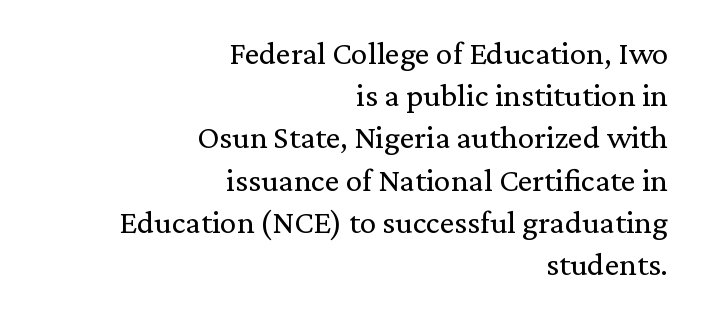
The image shows 33 px regular-weight serif type, upright; set right-aligned, normal line spacing (1.28x), normal letter spacing, not underlined; low stroke contrast and a medium x-height.
